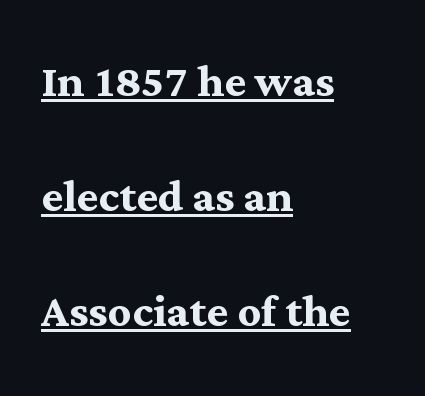
{"serif": "yes", "italic": "no", "bold": "yes", "weight": "semibold", "width": "normal", "stroke_contrast": "medium", "x_height": "medium", "monospaced": "no", "underline": "yes", "align": "left", "line_spacing": "loose", "line_spacing_ratio": 1.98, "letter_spacing": "normal", "letter_spacing_em": 0.0, "glyph_px": 58}
